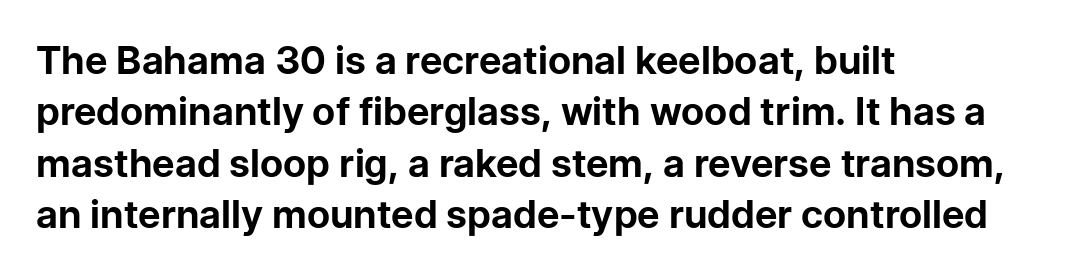
The image shows 39 px bold sans-serif type, upright; set left-aligned, normal line spacing (1.32x), normal letter spacing, not underlined; low stroke contrast and a medium x-height.
